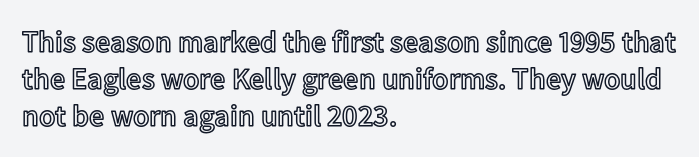
The image shows 30 px text type, upright; set left-aligned, line spacing 1.23x, normal letter spacing, not underlined; a medium x-height.
